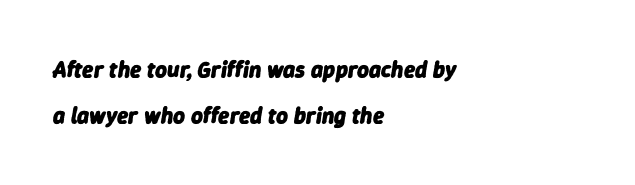
Q: Is the text bold? A: Yes.
Q: Is the text italic (slanted)? A: Yes, it leans right by about 9 degrees.
Q: Is the text underlined? A: No.
Q: How is the paragraph aligned? A: Left-aligned.
Q: Is the spacing between letters normal or unusually wide? A: Normal.
Q: Is the spacing between lines tight, normal or loose? A: Loose.
